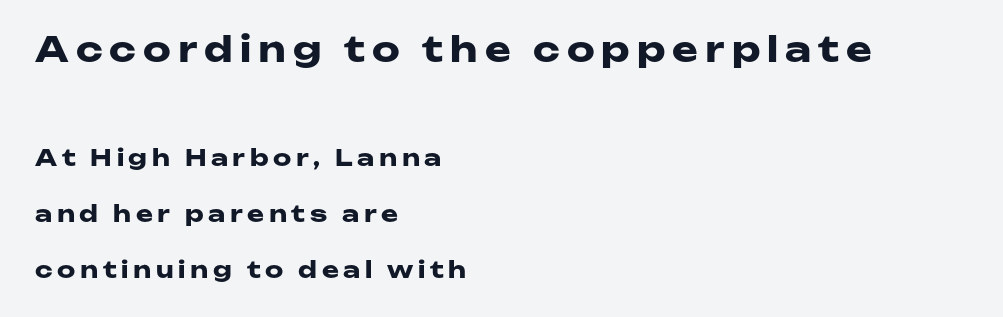
{"serif": "no", "italic": "no", "bold": "yes", "weight": "heavy", "width": "wide", "stroke_contrast": "low", "x_height": "medium", "monospaced": "no", "underline": "no", "align": "left", "line_spacing": "loose", "line_spacing_ratio": 2.43, "letter_spacing": "wide", "letter_spacing_em": 0.2, "larger_block": "first", "size_ratio": 1.52, "glyph_px": 35}
